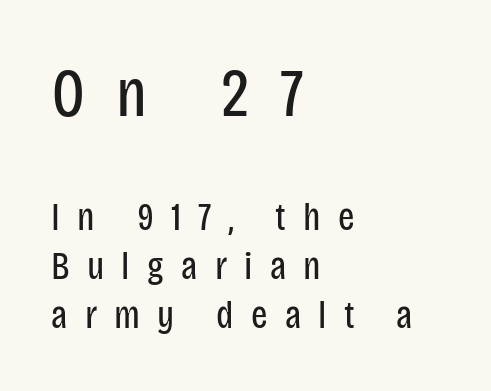
The image shows 69 px regular-weight, condensed sans-serif type, upright; set left-aligned, normal line spacing (1.26x), unusually wide letter spacing (+0.44 em), not underlined; the first (top) block is 1.77x larger; low stroke contrast and a large x-height.
